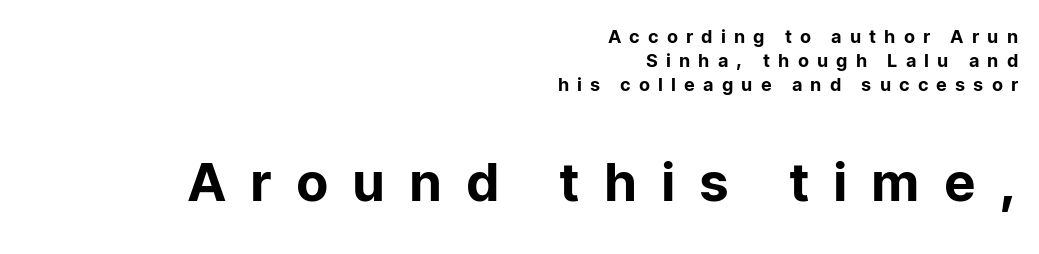
Q: Is the text italic (slanted)? A: No, it is upright.
Q: Is the typeface a serif or a sans-serif typeface? A: Sans-serif.
Q: Is the text underlined? A: No.
Q: How is the paragraph aligned? A: Right-aligned.
Q: Is the spacing between letters normal or unusually wide? A: Unusually wide.
Q: Is the spacing between lines tight, normal or loose? A: Normal.
Q: Which block of text is set in a larger size, the first (top) or the second (bottom)? A: The second (bottom) one.
Q: Width (condensed, normal, or wide)? A: Normal.
Q: Stroke contrast? A: Low.
Q: x-height? A: Medium.
Q: Monospaced? A: No.
